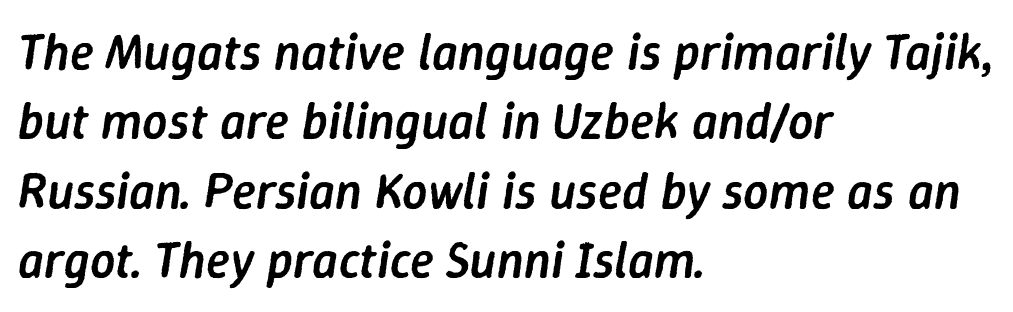
Q: Is the text bold? A: Semi-bold.
Q: Is the text italic (slanted)? A: Yes, it leans right by about 9 degrees.
Q: Is the text underlined? A: No.
Q: How is the paragraph aligned? A: Left-aligned.
Q: Is the spacing between letters normal or unusually wide? A: Normal.
Q: Is the spacing between lines tight, normal or loose? A: Normal.
Q: Width (condensed, normal, or wide)? A: Normal.
Q: Stroke contrast? A: Low.
Q: x-height? A: Medium.
Q: Monospaced? A: No.
